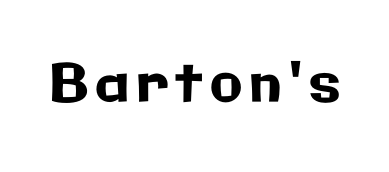
The image shows 53 px sans-serif type, upright; set not underlined; low stroke contrast and a medium x-height.
